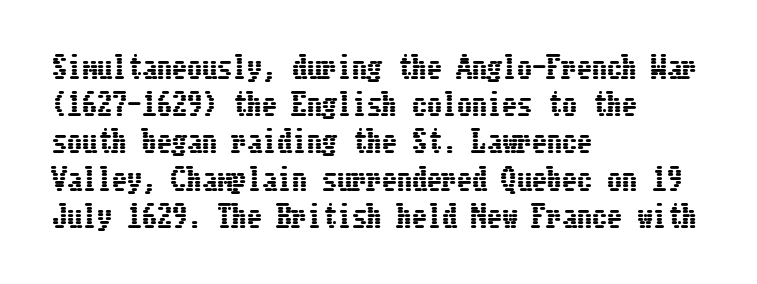
The image shows 30 px condensed type, upright; set left-aligned, line spacing 1.24x, normal letter spacing, not underlined; low stroke contrast and a medium x-height.
